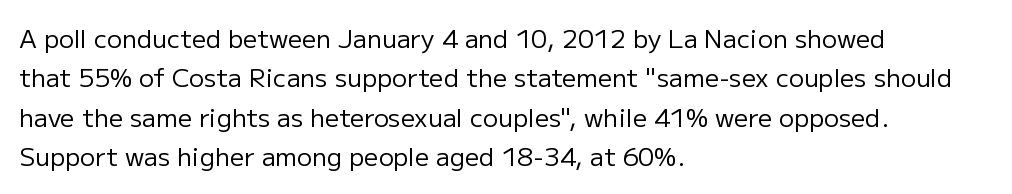
This block has exactly the height ordinary leading produces. Heft: none added — not bold. The face used here is rendered with its standard letterfit. Horizontally, the lines are justified to the leading edge only.
